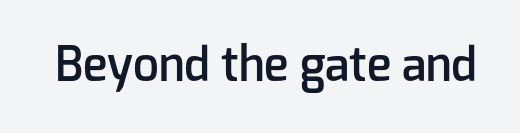
Are there feet on the stems? There aren't — it's a sans. The passage shown is not underscored anywhere. This sample uses an upright cut, with every glyph sitting square on the baseline. Proportional: the letters do not fall into vertical columns. A typesetter would call this zero additional tracking.
